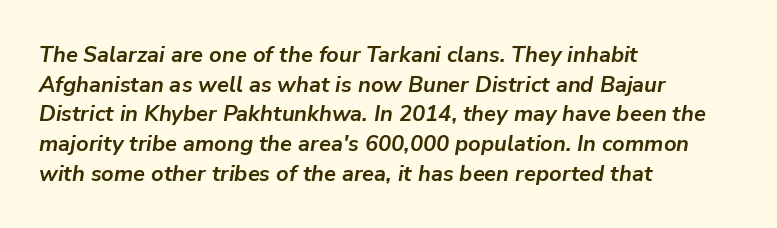
The compositor pushed each line to the left boundary. Inter-character spacing is left at the font's built-in metrics. The string is rendered with underlining switched off. If you drew a line through each stem, it would be angled. This sample keeps an unexceptional amount of space between lines.
